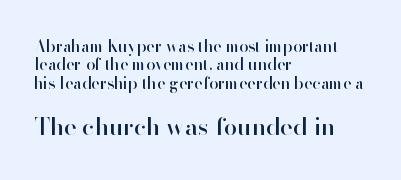
The passage shown is not underscored anywhere. Size hierarchy here favors the trailing block over the leading one. The paragraph shown leans on its left margin. What stands out about the letter spacing? Nothing — it is the standard amount.
